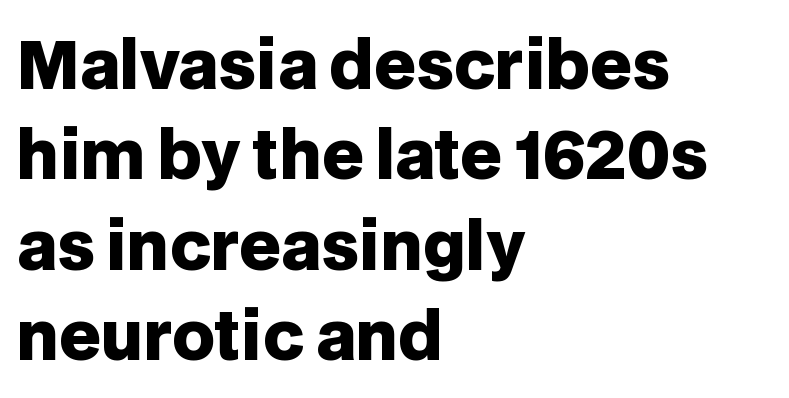
{"serif": "no", "italic": "no", "bold": "yes", "weight": "heavy", "width": "normal", "stroke_contrast": "low", "x_height": "large", "monospaced": "no", "underline": "no", "align": "left", "line_spacing": "normal", "line_spacing_ratio": 1.39, "letter_spacing": "normal", "letter_spacing_em": 0.0, "glyph_px": 65}
